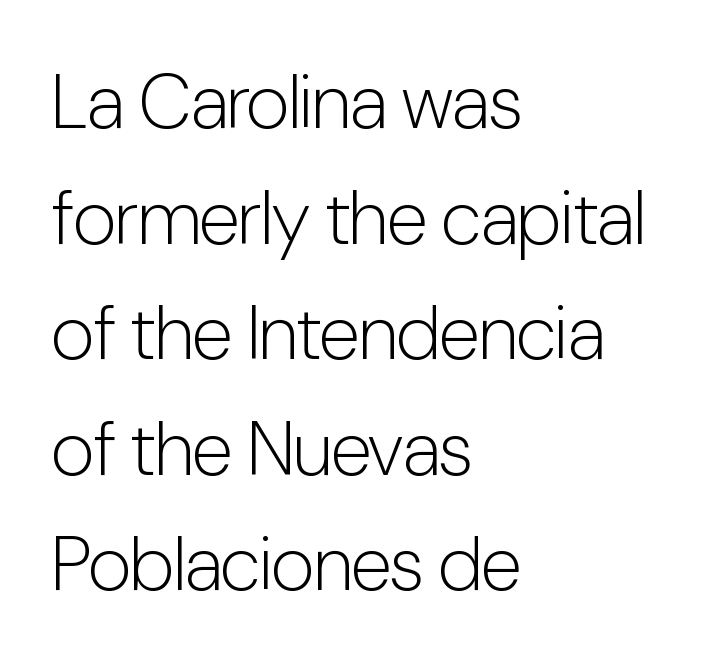
The image shows 76 px light, condensed sans-serif type, upright; set left-aligned, normal line spacing (1.52x), normal letter spacing, not underlined; low stroke contrast and a medium x-height.
